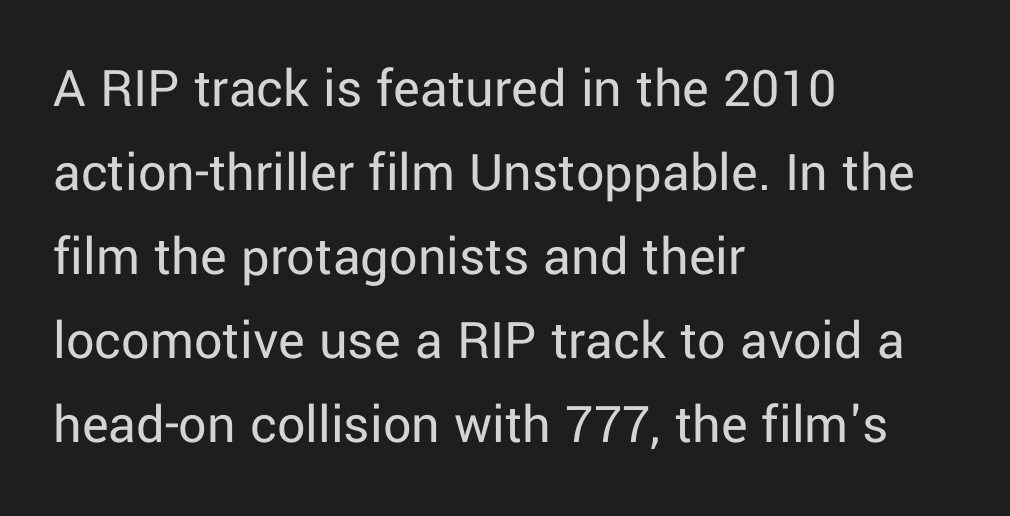
The image shows 56 px regular-weight sans-serif type, upright; set left-aligned, normal line spacing (1.5x), normal letter spacing, not underlined; low stroke contrast and a medium x-height.
